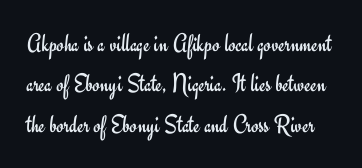
{"bold": "no", "underline": "no", "line_spacing": "normal", "line_spacing_ratio": 1.55, "letter_spacing": "normal", "letter_spacing_em": 0.0, "glyph_px": 26}
